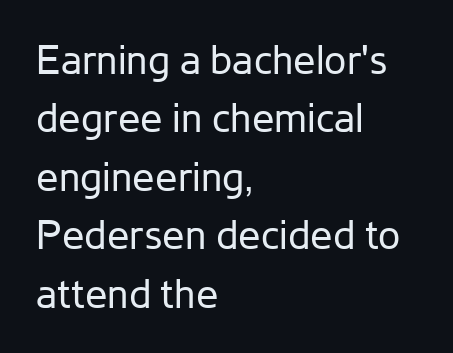
Q: Is the text bold? A: No.
Q: Is the text italic (slanted)? A: No, it is upright.
Q: Is the typeface a serif or a sans-serif typeface? A: Sans-serif.
Q: Is the text underlined? A: No.
Q: How is the paragraph aligned? A: Left-aligned.
Q: Is the spacing between letters normal or unusually wide? A: Normal.
Q: Is the spacing between lines tight, normal or loose? A: Normal.
Q: Width (condensed, normal, or wide)? A: Normal.
Q: Stroke contrast? A: Low.
Q: x-height? A: Medium.
Q: Monospaced? A: No.
